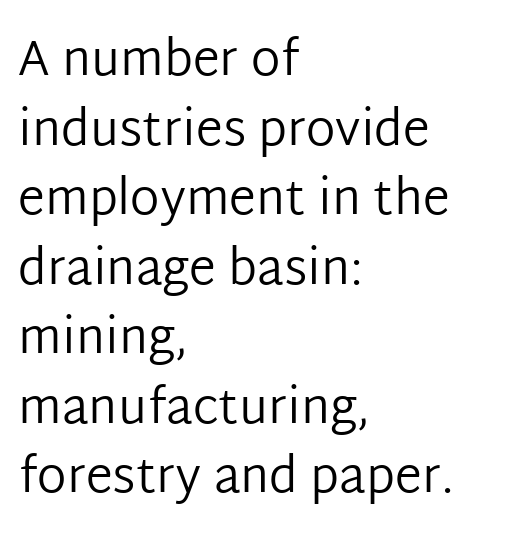
The image shows 49 px regular-weight sans-serif type, upright; set left-aligned, normal line spacing (1.42x), normal letter spacing, not underlined; low stroke contrast and a medium x-height.
